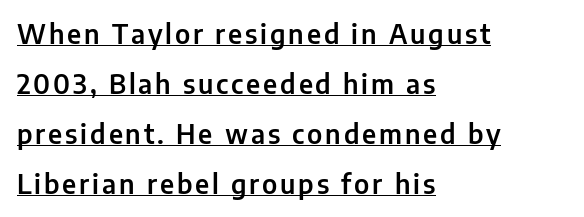
Style check: upright. These lines stand farther apart than default settings would place them. Short and long lines alike share a common starting point at left. Like a heading marked for emphasis, these lines bear an underscore.
